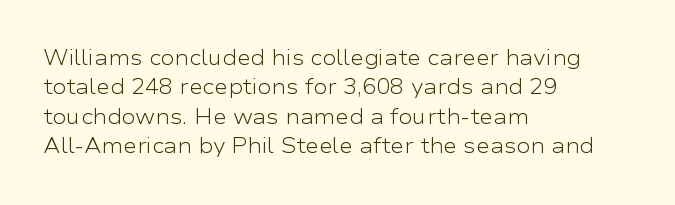
Q: Is the text bold? A: No.
Q: Is the text italic (slanted)? A: No, it is upright.
Q: Is the text underlined? A: No.
Q: How is the paragraph aligned? A: Left-aligned.
Q: Is the spacing between letters normal or unusually wide? A: Normal.
Q: Is the spacing between lines tight, normal or loose? A: Normal.
